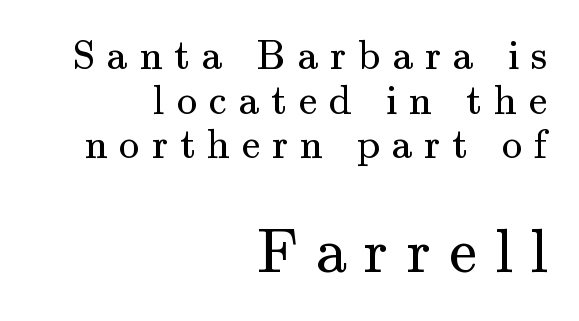
The image shows 62 px regular-weight serif type, upright; set right-aligned, tight line spacing (1.09x), unusually wide letter spacing (+0.29 em), not underlined; the second (bottom) block is 1.51x larger; medium stroke contrast and a small x-height.
